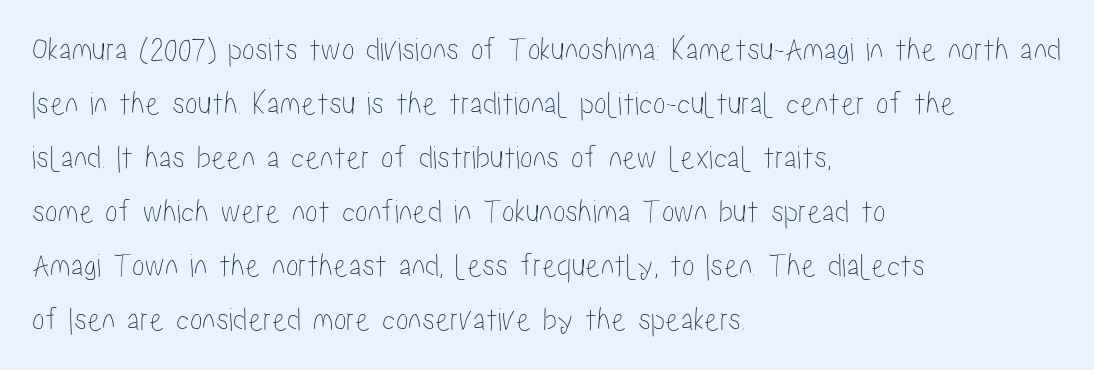
The image shows 34 px condensed type, upright; set left-aligned, normal line spacing (1.59x), normal letter spacing, not underlined; low stroke contrast and a medium x-height.
